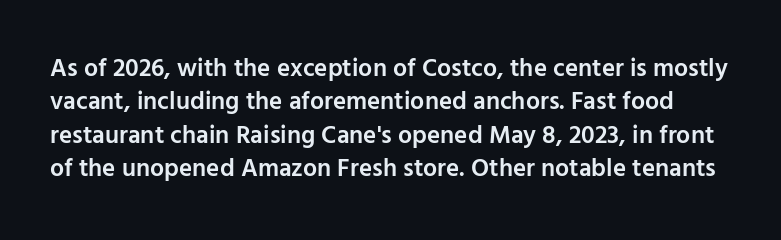
{"italic": "no", "bold": "semi", "underline": "no", "line_spacing": "normal", "line_spacing_ratio": 1.34, "letter_spacing": "normal", "letter_spacing_em": 0.0, "glyph_px": 25}
